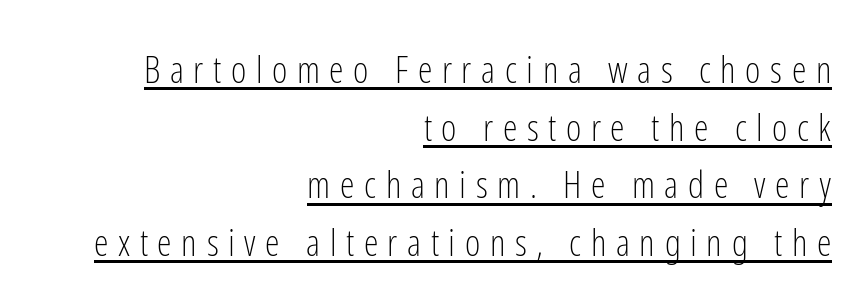
The image shows 37 px light, condensed sans-serif type, upright; set right-aligned, normal line spacing (1.56x), unusually wide letter spacing (+0.26 em), underlined; low stroke contrast and a medium x-height.
